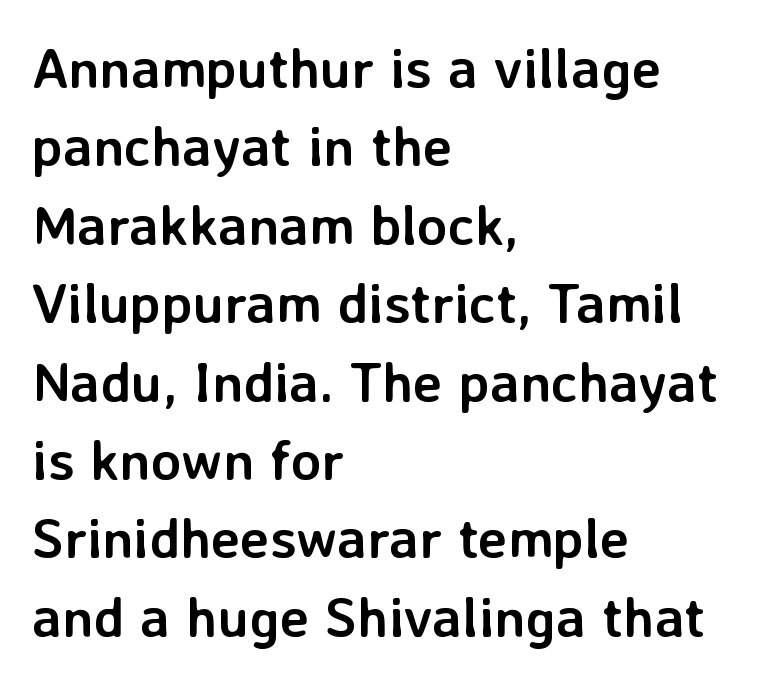
The image shows 56 px semibold sans-serif type, upright; set left-aligned, normal line spacing (1.4x), normal letter spacing, not underlined; low stroke contrast and a medium x-height.
